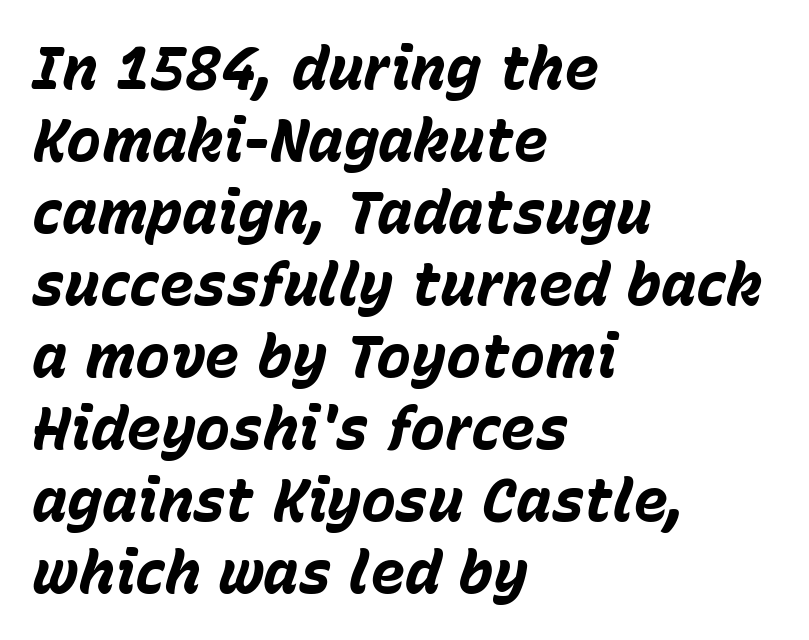
Q: Is the text bold? A: Yes.
Q: Is the text italic (slanted)? A: Yes, it leans right by about 15 degrees.
Q: Is the text underlined? A: No.
Q: How is the paragraph aligned? A: Left-aligned.
Q: Is the spacing between letters normal or unusually wide? A: Normal.
Q: Width (condensed, normal, or wide)? A: Normal.
Q: Stroke contrast? A: Low.
Q: x-height? A: Medium.
Q: Monospaced? A: No.
